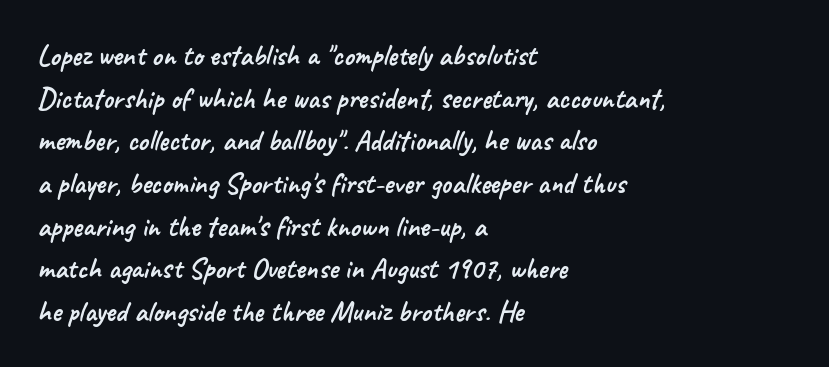
In terms of letterspacing, this is plain default setting. Leading matches the norm, producing a regular column. Here the designer chose a conventional face with non-uniform glyph widths. This rendering features lettering with no underline. Is this a sans? Yes — the strokes have no serifs. Is the block centered? No — it sits flush against the left margin.
